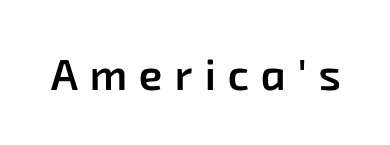
{"serif": "no", "bold": "semi", "weight": "semibold", "width": "normal", "stroke_contrast": "low", "x_height": "medium", "monospaced": "no", "underline": "no", "letter_spacing": "wide", "letter_spacing_em": 0.28, "glyph_px": 43}
